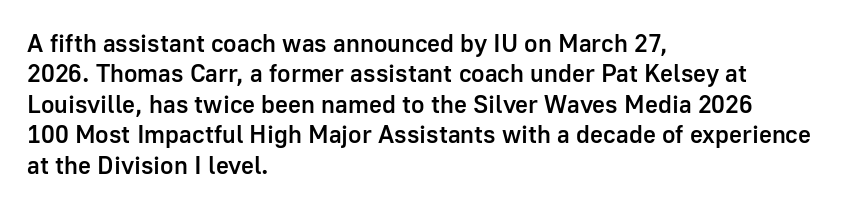
This is moderately heavy type, rendered in semibold. The lines are quadded left. The words here are not underlined. Look at the tracking — it's just the regular setting, nothing added. No italicization has been applied; the sample stays upright.
